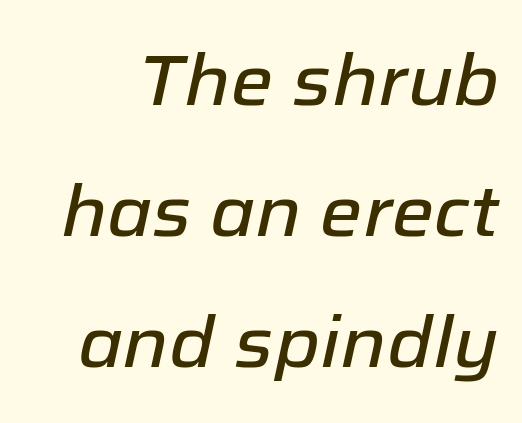
{"italic": "yes", "lean": "right", "slant_degrees": 12, "width": "normal", "stroke_contrast": "low", "x_height": "medium", "monospaced": "no", "underline": "no", "line_spacing_ratio": 1.82, "letter_spacing": "normal", "letter_spacing_em": 0.0, "glyph_px": 72}
